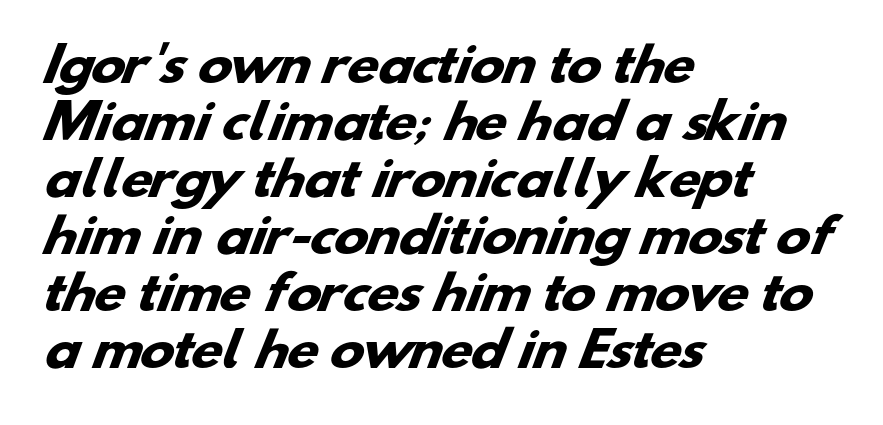
{"serif": "no", "bold": "yes", "weight": "heavy", "width": "wide", "stroke_contrast": "low", "x_height": "small", "monospaced": "no", "underline": "no", "align": "left", "line_spacing_ratio": 1.24, "letter_spacing": "normal", "letter_spacing_em": 0.0, "glyph_px": 46}
